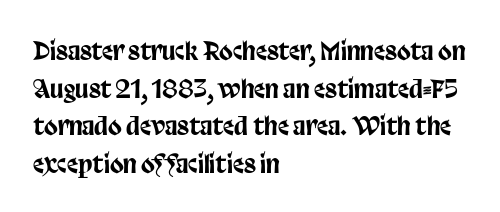
The image shows 25 px text type, upright; set left-aligned, normal line spacing (1.51x), normal letter spacing, not underlined.
